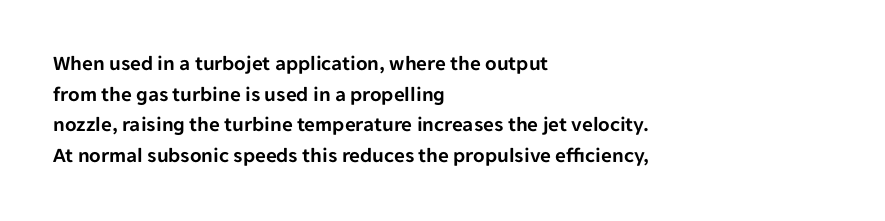
{"italic": "no", "underline": "no", "align": "left", "line_spacing": "normal", "line_spacing_ratio": 1.46, "letter_spacing": "normal", "letter_spacing_em": 0.0, "glyph_px": 21}
